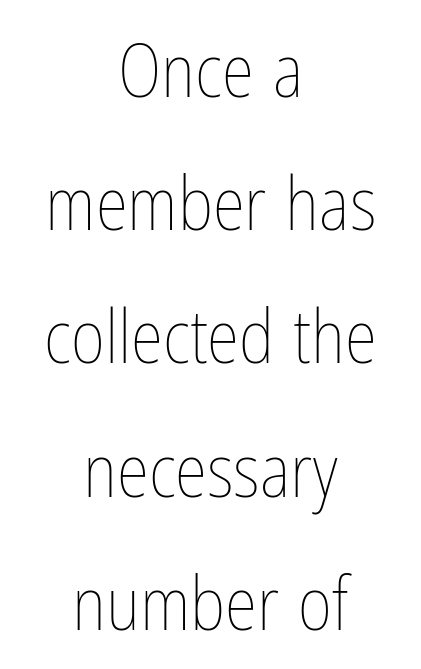
The image shows 74 px thin, condensed type, upright; set centered, line spacing 1.8x, normal letter spacing, not underlined; low stroke contrast and a medium x-height.
